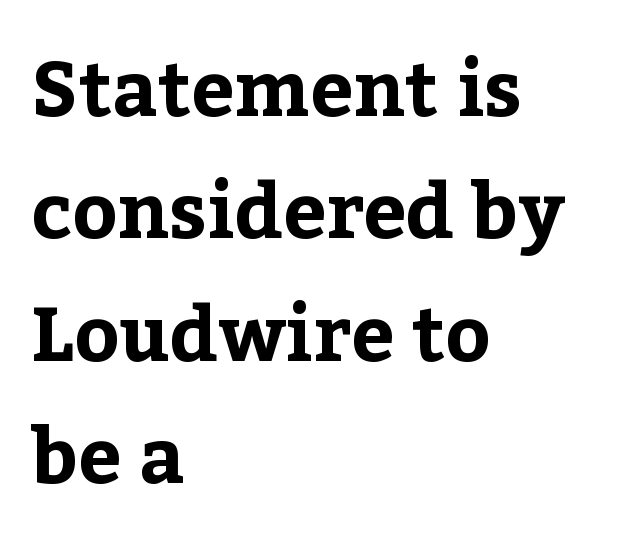
Q: Is the text bold? A: Yes.
Q: Is the text italic (slanted)? A: No, it is upright.
Q: Is the typeface a serif or a sans-serif typeface? A: Serif.
Q: Is the text underlined? A: No.
Q: How is the paragraph aligned? A: Left-aligned.
Q: Is the spacing between letters normal or unusually wide? A: Normal.
Q: Is the spacing between lines tight, normal or loose? A: Normal.
Q: Width (condensed, normal, or wide)? A: Normal.
Q: Stroke contrast? A: Low.
Q: x-height? A: Medium.
Q: Monospaced? A: No.
